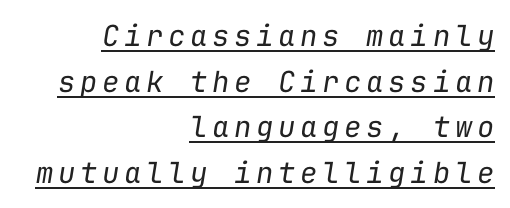
Stem width sits at or under what a default text font uses. Normally led — the rows are evenly, conventionally spaced. Monospaced: the letters line up in strict vertical columns. Line ends are locked; line starts wander. An italicized treatment has been applied to the whole sample. This is underlined copy, the kind a proofreader might mark for attention.
